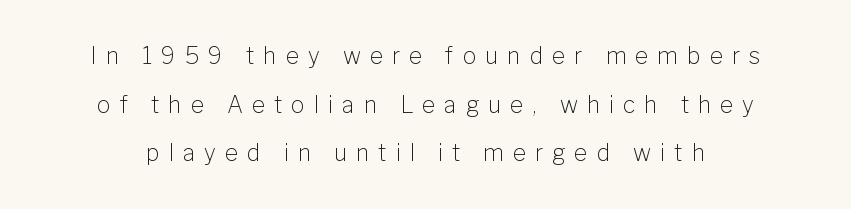
Is the stroke heavy? The answer is a plain regular-or-lighter. Quick note: not italic, upright. Each word looks stretched out because of the extra space between its letters. The glyphs are unaccompanied by any horizontal stroke below them. Vertically, the passage feels expansive, rows floating well apart.
